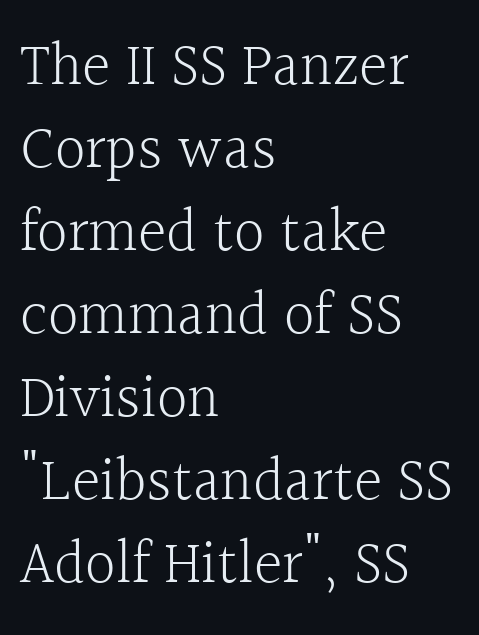
The image shows 61 px light serif type, upright; set left-aligned, normal line spacing (1.36x), normal letter spacing, not underlined; a medium x-height.
